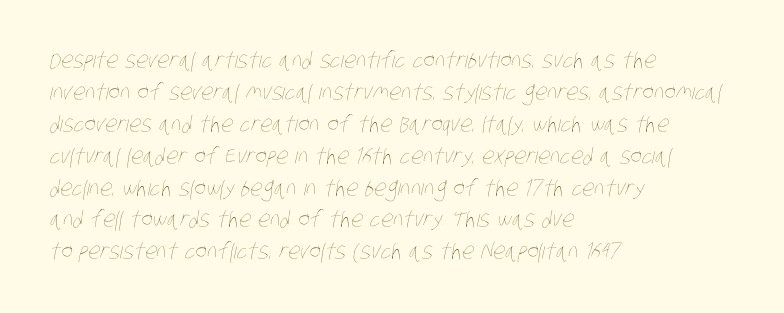
All the whitespace from short lines collects on the right. The specimen omits any rule beneath the text block's lines. No extra tracking has been applied to these lines. The weight would be labelled regular, book, light, or lighter still.
